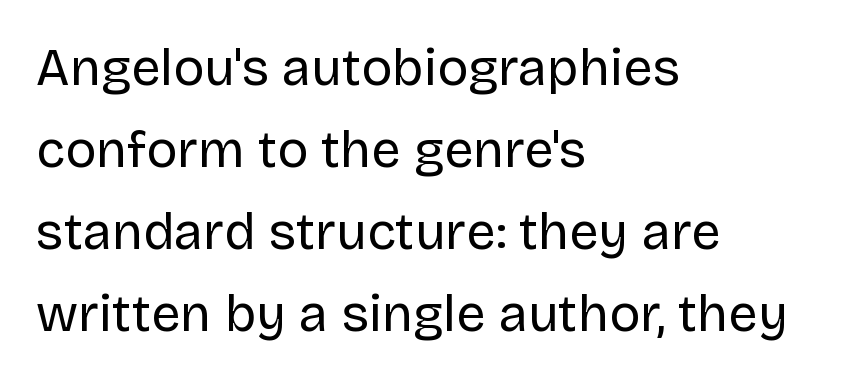
The image shows 52 px regular-weight sans-serif type, upright; set left-aligned, normal line spacing (1.58x), normal letter spacing, not underlined; low stroke contrast and a large x-height.
